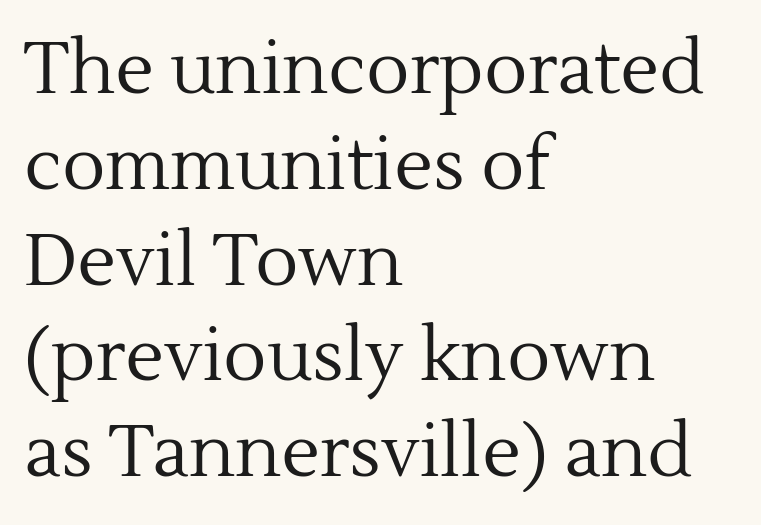
{"serif": "yes", "italic": "no", "bold": "no", "weight": "regular", "width": "normal", "x_height": "medium", "monospaced": "no", "underline": "no", "align": "left", "line_spacing": "normal", "line_spacing_ratio": 1.33, "letter_spacing": "normal", "letter_spacing_em": 0.0, "glyph_px": 72}
